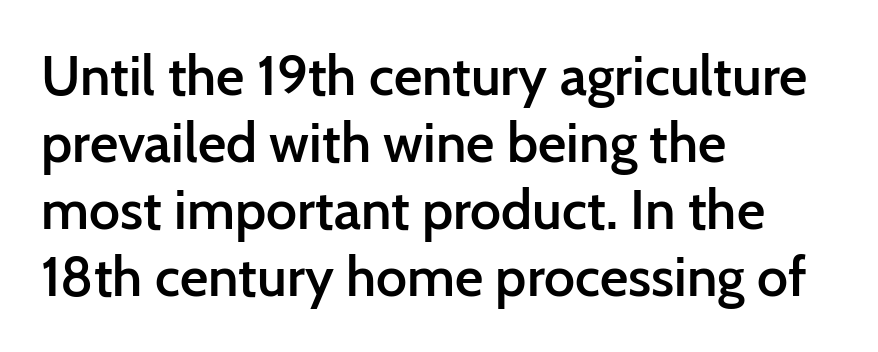
Honestly, the letter spacing is just normal — you wouldn't notice it. Vertical strokes here are truly vertical. On the weight axis this lands at semibold, roughly 600. Looks like regular typesetting: each glyph gets only the width it needs. Beneath every word, the page is bare. What kind of face is this? One without serifs — a sans.
